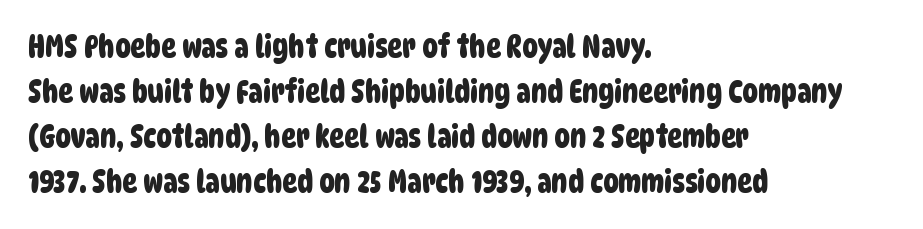
The rag falls on the right side of this text block. Nobody drew a line under any word here. The face used here is proportionally spaced, like ordinary book or web type. The font family rendered here belongs to the sans-serif group. Observe the ordinary spacing: letters are neighbours, not strangers.
